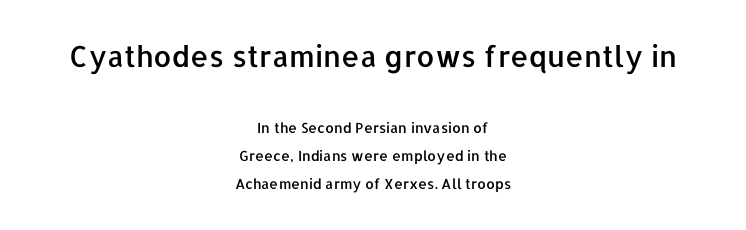
Every character sits straight up, as roman type does. Rows of type keep a wide berth in the vertical direction. You could not count columns in this text — the font is proportionally spaced. Top chunk: large. Bottom chunk: small. Just letters on the line, the space beneath them empty. The text block is weighted toward neither margin, spreading evenly from the middle.
